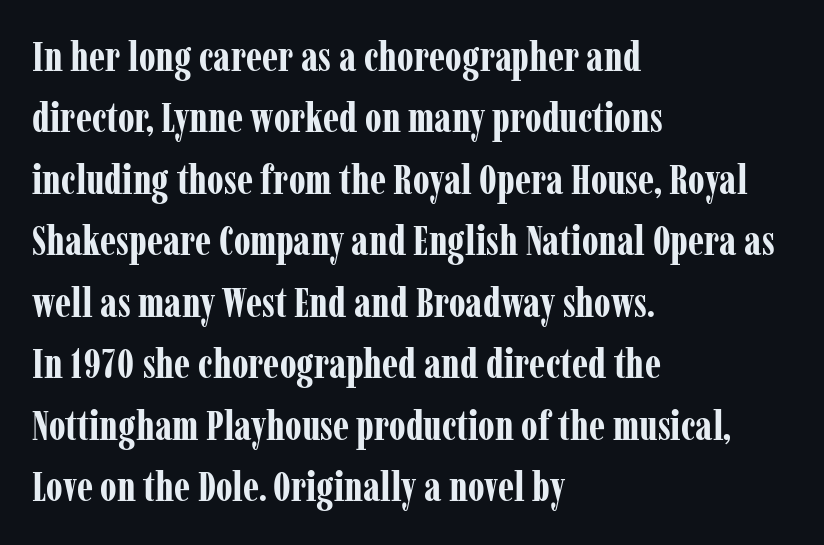
The image shows 41 px bold, condensed serif type, upright; set left-aligned, normal line spacing (1.5x), normal letter spacing, not underlined; low stroke contrast and a medium x-height.
